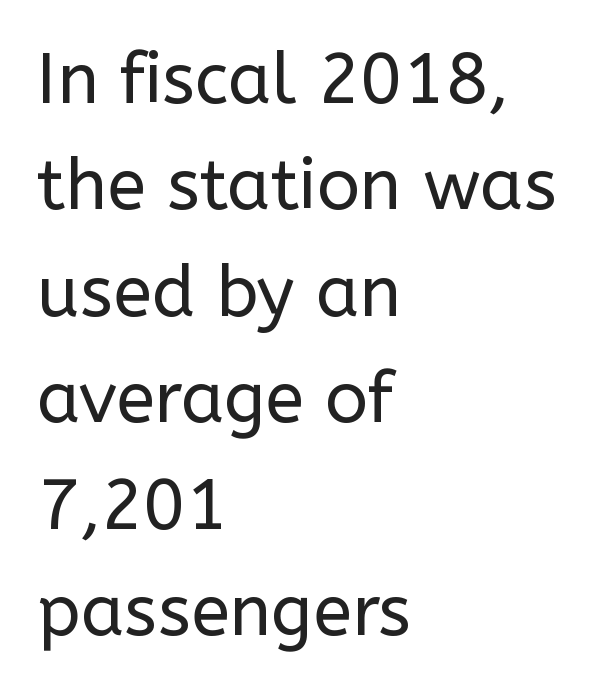
The font's upright variant was chosen for this text. Weight: not bold — regular or lighter. Spacing verdict: proportional, widths tailored to each character. Honestly, the row spacing looks completely unremarkable. Just letters on the line, the space beneath them empty. Short note: letters normally spaced.
